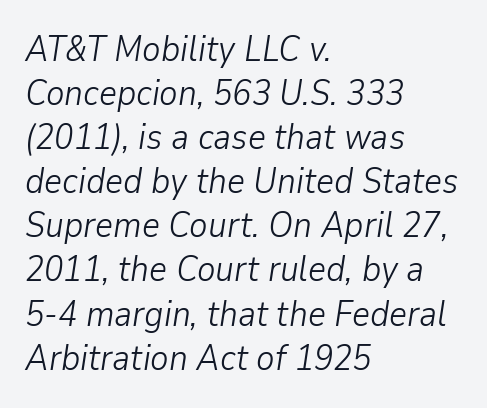
The axis of the letterforms is tilted away from vertical. The weight would be labelled regular, book, light, or lighter still. The lines in this sample share a left origin and differ only in where they stop. Character widths vary here, with narrow letters taking less room than wide ones. Compared with typical body copy, the letter spacing here is the same.
